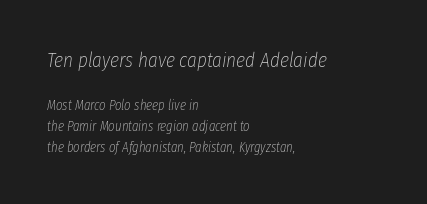
{"italic": "yes", "lean": "right", "slant_degrees": 8, "bold": "no", "underline": "no", "align": "left", "line_spacing": "normal", "line_spacing_ratio": 1.52, "letter_spacing": "normal", "letter_spacing_em": 0.0, "larger_block": "first", "size_ratio": 1.5, "glyph_px": 21}
